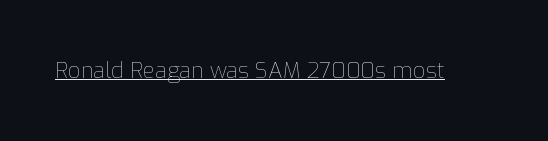
The image shows 22 px text type, upright; set normal letter spacing, underlined.
